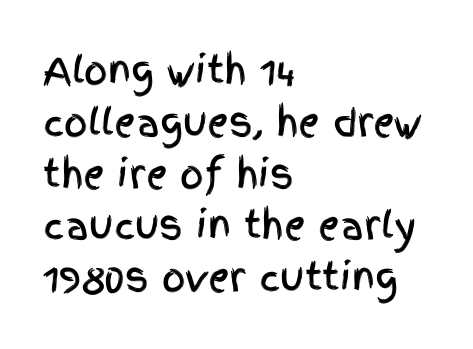
The image shows 37 px condensed sans-serif type, upright; set left-aligned, normal line spacing (1.4x), normal letter spacing, not underlined; a large x-height.
